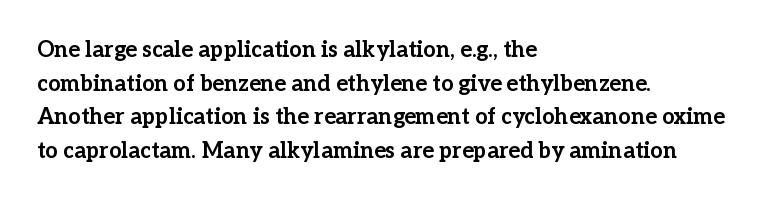
Q: Is the text bold? A: Yes.
Q: Is the text italic (slanted)? A: No, it is upright.
Q: Is the text underlined? A: No.
Q: How is the paragraph aligned? A: Left-aligned.
Q: Is the spacing between letters normal or unusually wide? A: Normal.
Q: Is the spacing between lines tight, normal or loose? A: Normal.
